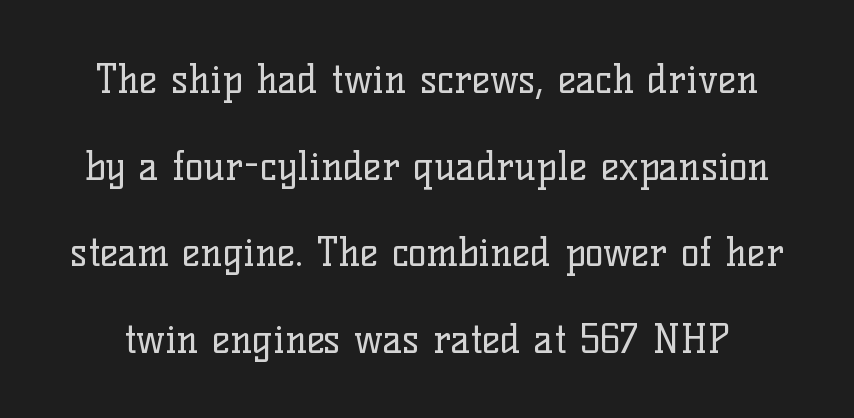
Q: Is the text bold? A: No.
Q: Is the text italic (slanted)? A: No, it is upright.
Q: Is the typeface a serif or a sans-serif typeface? A: Serif.
Q: Is the text underlined? A: No.
Q: Is the spacing between letters normal or unusually wide? A: Normal.
Q: Is the spacing between lines tight, normal or loose? A: Loose.
Q: Width (condensed, normal, or wide)? A: Normal.
Q: Stroke contrast? A: Low.
Q: x-height? A: Medium.
Q: Monospaced? A: No.
